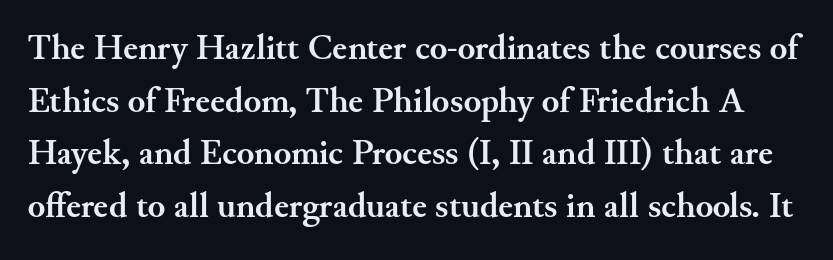
This sample uses an upright cut, with every glyph sitting square on the baseline. The letters advance in unequal steps, a hallmark of proportional type. The gaps between neighbouring characters are ordinary and unremarkable. Small tapered or slab feet sit at the stroke ends, so this counts as serif.
